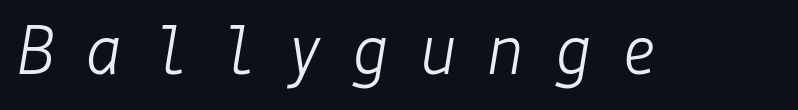
Does the lettering tilt? It does — this is italic. The space beneath each line is pristine and unruled. Stem width sits at or under what a default text font uses. The letterforms stand isolated, each surrounded by extra space.
